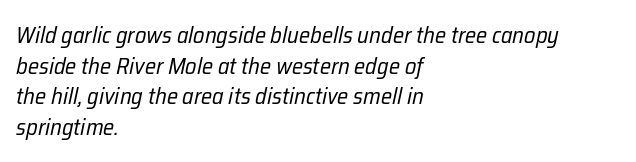
Q: Is the text bold? A: No.
Q: Is the text italic (slanted)? A: Yes, it leans right by about 12 degrees.
Q: Is the text underlined? A: No.
Q: How is the paragraph aligned? A: Left-aligned.
Q: Is the spacing between letters normal or unusually wide? A: Normal.
Q: Is the spacing between lines tight, normal or loose? A: Normal.
